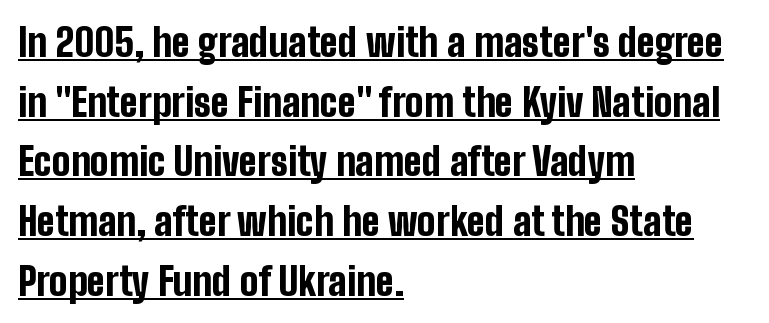
Q: Is the text bold? A: Yes.
Q: Is the text italic (slanted)? A: No, it is upright.
Q: Is the typeface a serif or a sans-serif typeface? A: Sans-serif.
Q: Is the text underlined? A: Yes.
Q: How is the paragraph aligned? A: Left-aligned.
Q: Is the spacing between letters normal or unusually wide? A: Normal.
Q: Is the spacing between lines tight, normal or loose? A: Normal.
Q: Width (condensed, normal, or wide)? A: Condensed.
Q: Stroke contrast? A: Low.
Q: x-height? A: Medium.
Q: Monospaced? A: No.
